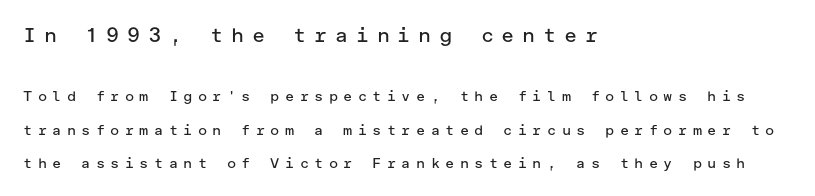
The image shows 20 px text type, upright; set left-aligned, loose line spacing (2.4x), unusually wide letter spacing (+0.38 em), not underlined; the first (top) block is 1.43x larger.
